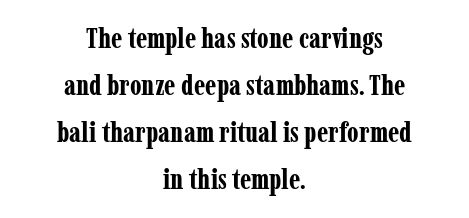
Q: Is the text bold? A: Yes.
Q: Is the text italic (slanted)? A: No, it is upright.
Q: Is the typeface a serif or a sans-serif typeface? A: Serif.
Q: Is the text underlined? A: No.
Q: How is the paragraph aligned? A: Centered.
Q: Is the spacing between letters normal or unusually wide? A: Normal.
Q: Is the spacing between lines tight, normal or loose? A: Normal.
Q: Width (condensed, normal, or wide)? A: Condensed.
Q: Stroke contrast? A: Low.
Q: x-height? A: Medium.
Q: Monospaced? A: No.
